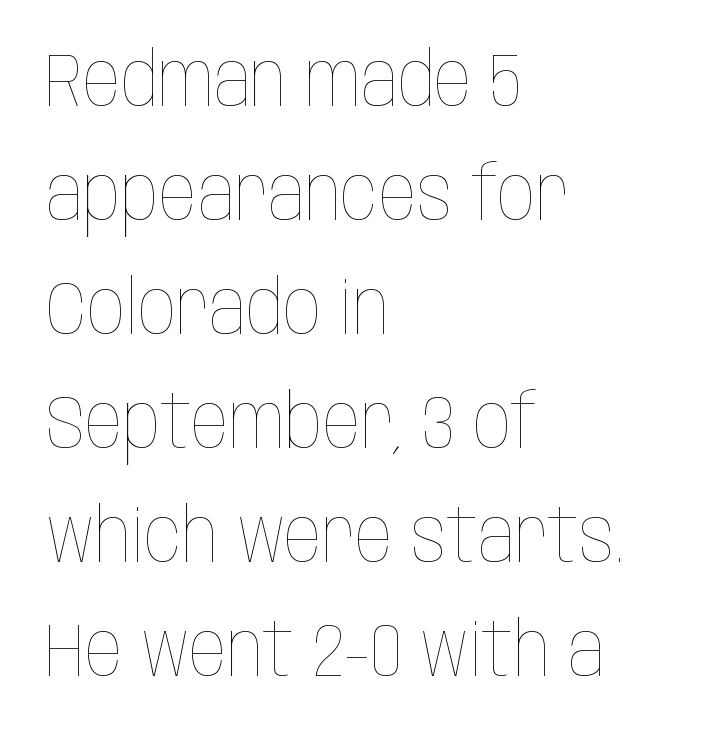
Is the stroke heavy? The answer is a plain regular-or-lighter. Regarding leading, the lines here are spaced in the standard way. These lines were composed using upright roman letters. The passage shown has conventional tracking throughout. Note the varied advance widths — an 'i' is clearly narrower than an 'm'. The passage is arranged the way most books set body copy — flush left.
